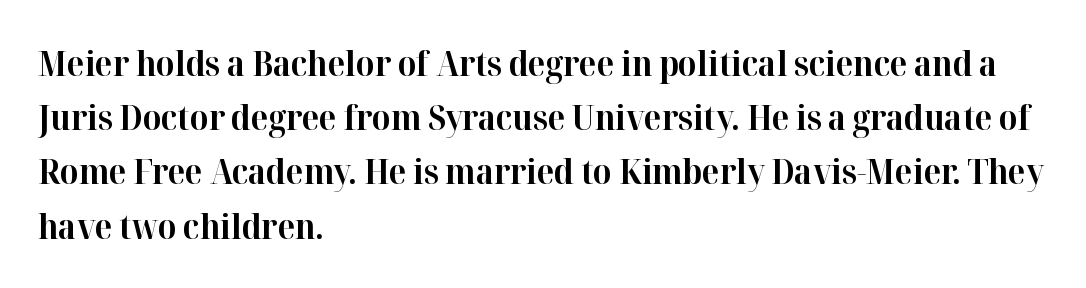
{"serif": "yes", "italic": "no", "bold": "yes", "weight": "bold", "width": "normal", "stroke_contrast": "high", "x_height": "medium", "monospaced": "no", "underline": "no", "align": "left", "line_spacing": "normal", "line_spacing_ratio": 1.55, "letter_spacing": "normal", "letter_spacing_em": 0.0, "glyph_px": 35}
